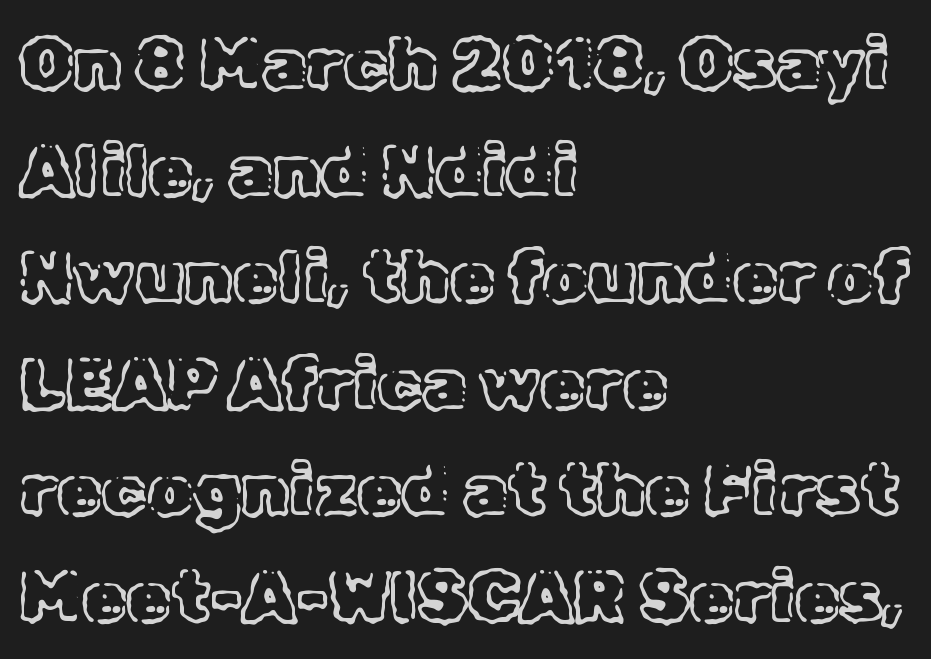
Q: Is the text italic (slanted)? A: No, it is upright.
Q: Is the text underlined? A: No.
Q: How is the paragraph aligned? A: Left-aligned.
Q: Is the spacing between letters normal or unusually wide? A: Normal.
Q: Is the spacing between lines tight, normal or loose? A: Normal.
Q: Width (condensed, normal, or wide)? A: Normal.
Q: x-height? A: Medium.
Q: Monospaced? A: No.
